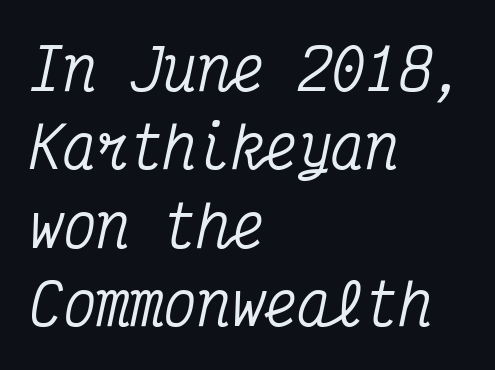
The image shows 56 px condensed serif type, italic (leaning right), monospaced; set left-aligned, normal line spacing (1.4x), normal letter spacing, not underlined; medium stroke contrast and a medium x-height.
